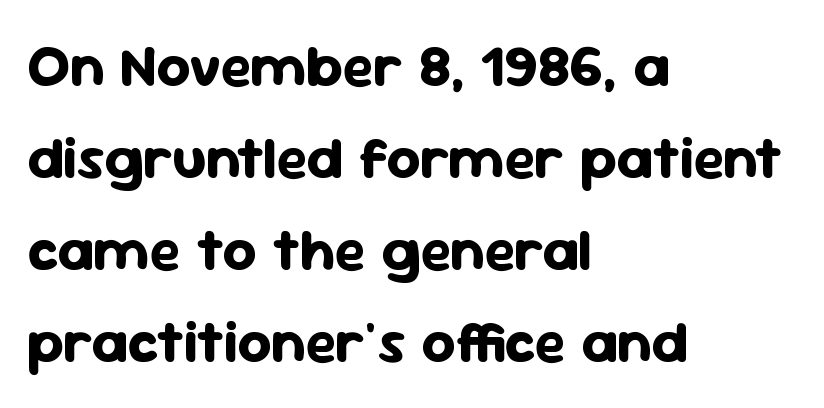
Is there much room between lines? A standard amount, neither cramped nor airy. The compositor pushed each line to the left boundary. Nothing sits at the stroke ends, so this counts as sans-serif. Typographic density is high because the face is bold.
